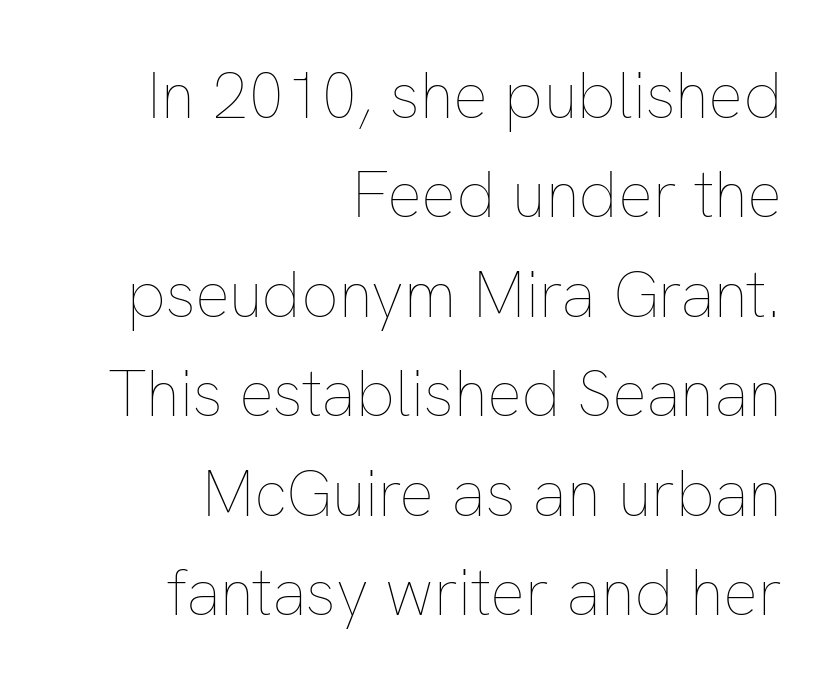
{"italic": "no", "bold": "no", "weight": "thin", "width": "normal", "stroke_contrast": "low", "x_height": "medium", "monospaced": "no", "underline": "no", "align": "right", "line_spacing": "normal", "line_spacing_ratio": 1.53, "letter_spacing": "normal", "letter_spacing_em": 0.0, "glyph_px": 65}
